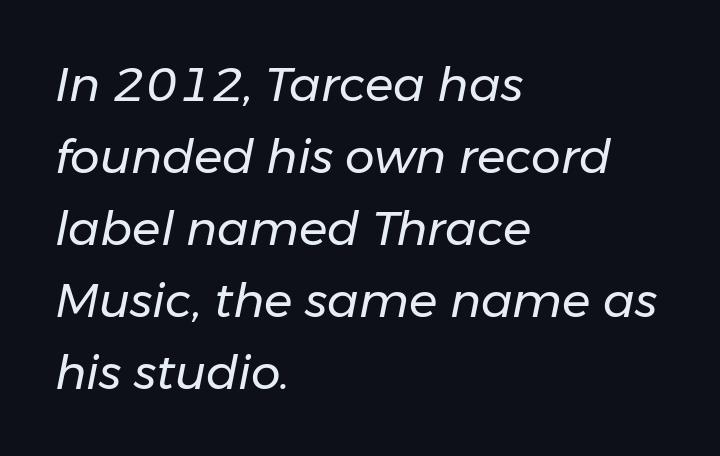
{"italic": "yes", "lean": "right", "slant_degrees": 11, "bold": "no", "weight": "regular", "width": "normal", "stroke_contrast": "low", "x_height": "medium", "monospaced": "no", "underline": "no", "align": "left", "line_spacing": "normal", "line_spacing_ratio": 1.53, "letter_spacing": "normal", "letter_spacing_em": 0.0, "glyph_px": 47}
